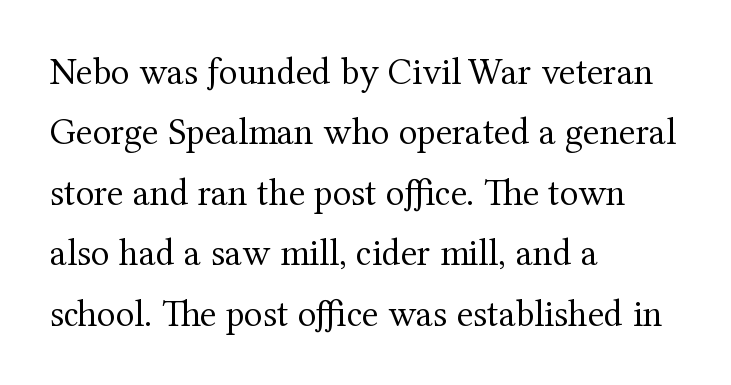
Q: Is the text bold? A: No.
Q: Is the text italic (slanted)? A: No, it is upright.
Q: Is the typeface a serif or a sans-serif typeface? A: Serif.
Q: Is the text underlined? A: No.
Q: How is the paragraph aligned? A: Left-aligned.
Q: Is the spacing between letters normal or unusually wide? A: Normal.
Q: Is the spacing between lines tight, normal or loose? A: Normal.
Q: Width (condensed, normal, or wide)? A: Normal.
Q: Stroke contrast? A: Medium.
Q: x-height? A: Medium.
Q: Monospaced? A: No.
